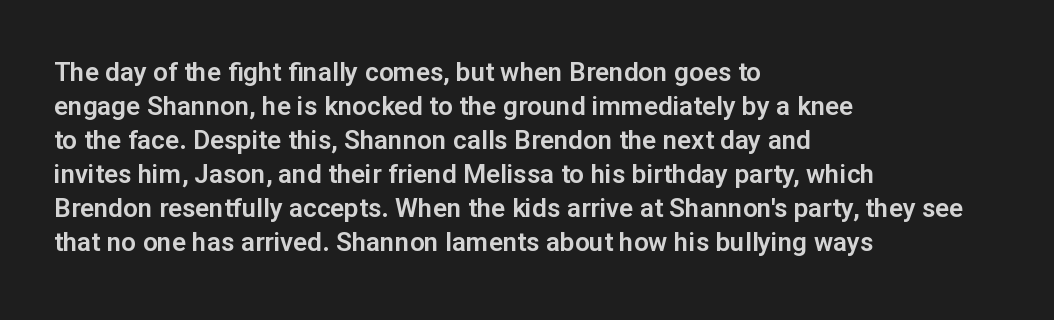
Q: Is the text italic (slanted)? A: No, it is upright.
Q: Is the text underlined? A: No.
Q: How is the paragraph aligned? A: Left-aligned.
Q: Is the spacing between letters normal or unusually wide? A: Normal.
Q: Is the spacing between lines tight, normal or loose? A: Normal.
